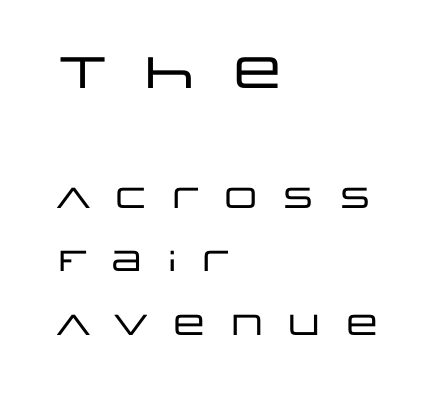
Q: Is the text italic (slanted)? A: No, it is upright.
Q: Is the typeface a serif or a sans-serif typeface? A: Sans-serif.
Q: Is the text underlined? A: No.
Q: How is the paragraph aligned? A: Left-aligned.
Q: Is the spacing between letters normal or unusually wide? A: Unusually wide.
Q: Is the spacing between lines tight, normal or loose? A: Loose.
Q: Which block of text is set in a larger size, the first (top) or the second (bottom)? A: The first (top) one.
Q: Width (condensed, normal, or wide)? A: Wide.
Q: Stroke contrast? A: Low.
Q: x-height? A: Large.
Q: Monospaced? A: No.
